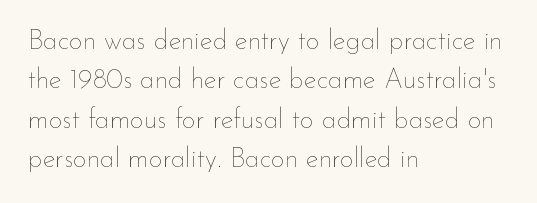
Q: Is the text bold? A: No.
Q: Is the text italic (slanted)? A: No, it is upright.
Q: Is the text underlined? A: No.
Q: How is the paragraph aligned? A: Left-aligned.
Q: Is the spacing between letters normal or unusually wide? A: Normal.
Q: Is the spacing between lines tight, normal or loose? A: Normal.
